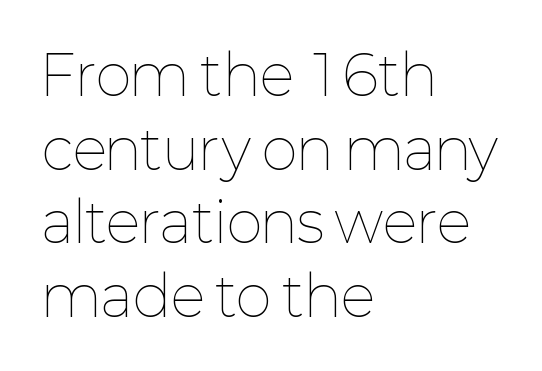
The image shows 55 px thin type, upright; set left-aligned, normal line spacing (1.34x), normal letter spacing, not underlined; low stroke contrast and a medium x-height.
